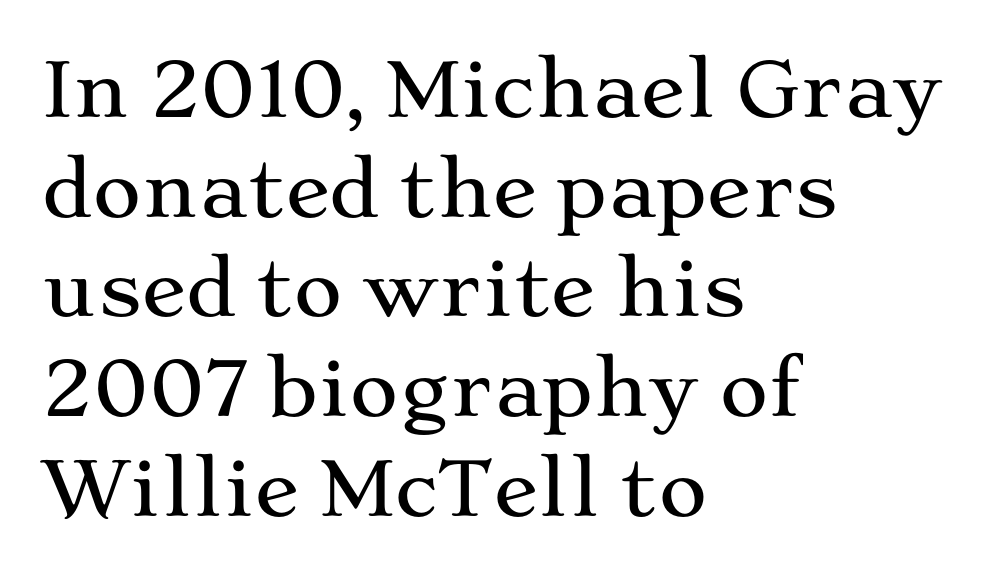
The image shows 75 px wide serif type, upright; set left-aligned, normal line spacing (1.33x), normal letter spacing, not underlined; medium stroke contrast and a medium x-height.
